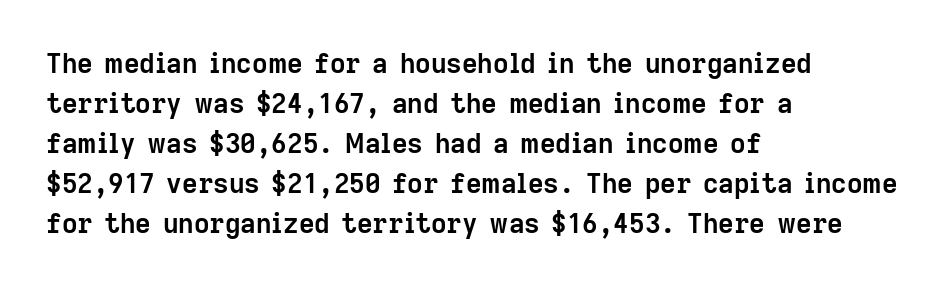
Q: Is the text bold? A: Yes.
Q: Is the text italic (slanted)? A: No, it is upright.
Q: Is the text underlined? A: No.
Q: How is the paragraph aligned? A: Left-aligned.
Q: Is the spacing between letters normal or unusually wide? A: Normal.
Q: Is the spacing between lines tight, normal or loose? A: Normal.
